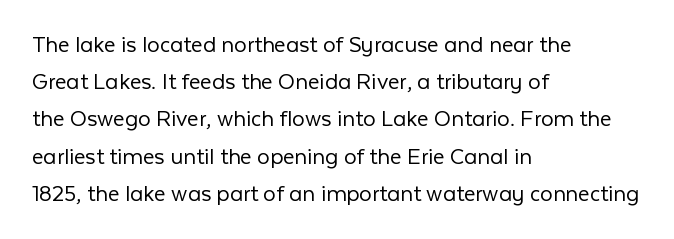
The image shows 25 px text type, upright; set left-aligned, normal line spacing (1.49x), normal letter spacing, not underlined.
